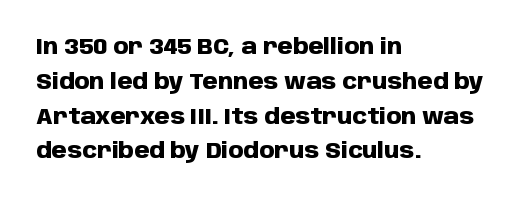
One-word summary of the alignment: left. Characters remain perfectly vertical along every line. Words float on clear page, feet unadorned. Look at the tracking — it's just the regular setting, nothing added.
